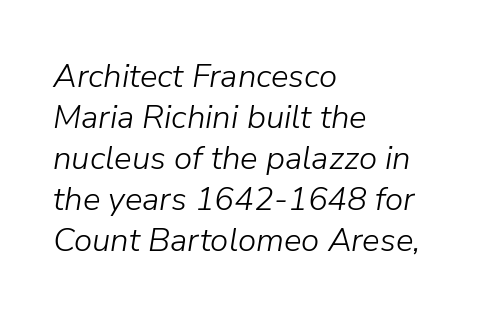
The image shows 33 px light type, italic (leaning right); set left-aligned, line spacing 1.24x, normal letter spacing, not underlined; low stroke contrast and a medium x-height.
